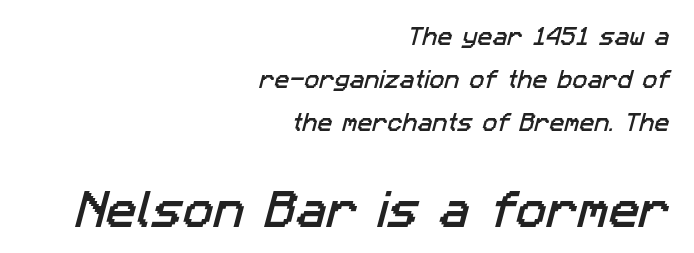
The image shows 41 px sans-serif type; set right-aligned, loose line spacing (2.14x), normal letter spacing, not underlined; the second (bottom) block is 2.05x larger; low stroke contrast and a medium x-height.
